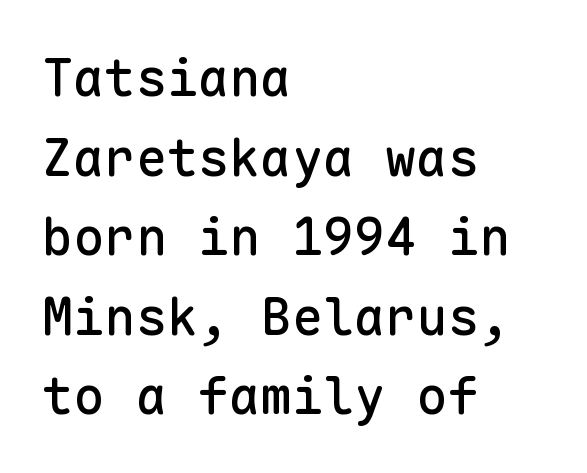
Compared with typical body copy, the letter spacing here is the same. The face used here is monospaced, like something from a code editor. In CSS terms this would be text-align: left. Beneath every word, the page is bare.
